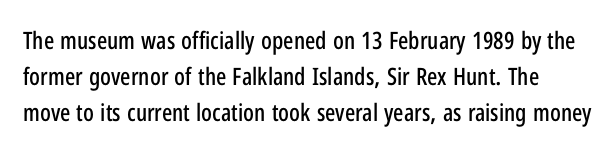
Q: Is the text italic (slanted)? A: No, it is upright.
Q: Is the text underlined? A: No.
Q: Is the spacing between letters normal or unusually wide? A: Normal.
Q: Is the spacing between lines tight, normal or loose? A: Normal.
